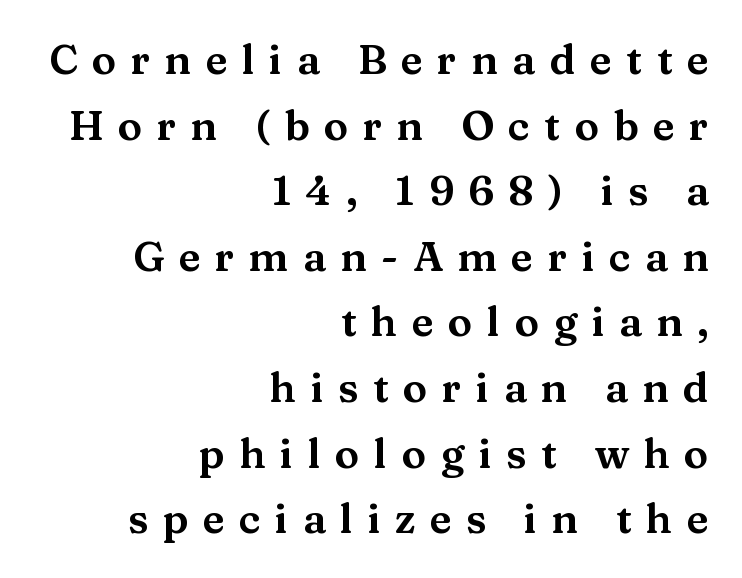
Q: Is the text italic (slanted)? A: No, it is upright.
Q: Is the typeface a serif or a sans-serif typeface? A: Serif.
Q: Is the text underlined? A: No.
Q: How is the paragraph aligned? A: Right-aligned.
Q: Is the spacing between letters normal or unusually wide? A: Unusually wide.
Q: Is the spacing between lines tight, normal or loose? A: Normal.
Q: Width (condensed, normal, or wide)? A: Wide.
Q: Stroke contrast? A: Medium.
Q: x-height? A: Medium.
Q: Monospaced? A: No.
